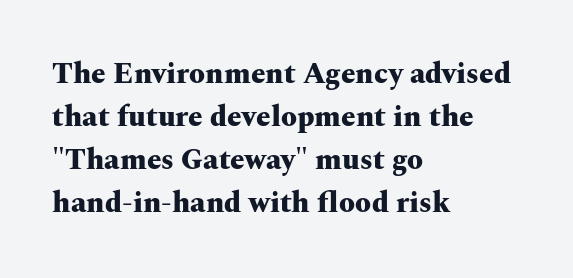
Each letter's strokes conclude with small projecting serifs. The space between consecutive lines is moderate. The type is set solid horizontally, with unmodified tracking. Quick note: underline off.
